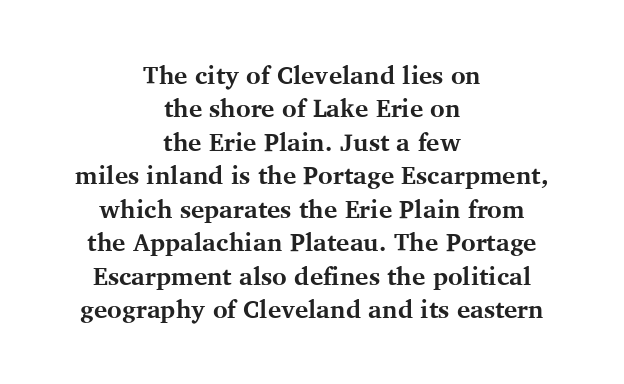
{"italic": "no", "bold": "yes", "underline": "no", "align": "center", "line_spacing": "normal", "line_spacing_ratio": 1.34, "letter_spacing": "normal", "letter_spacing_em": 0.0, "glyph_px": 25}
